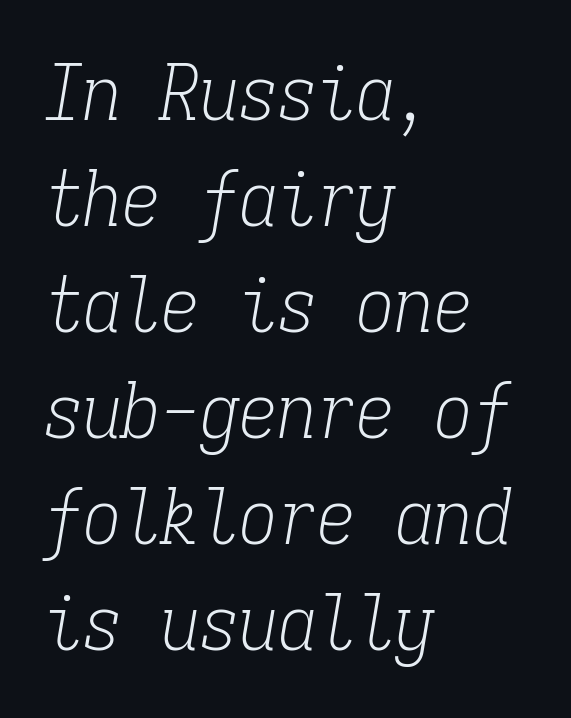
{"serif": "yes", "italic": "yes", "lean": "right", "slant_degrees": 9, "bold": "no", "weight": "light", "width": "condensed", "stroke_contrast": "low", "x_height": "medium", "monospaced": "yes", "underline": "no", "align": "left", "line_spacing": "normal", "line_spacing_ratio": 1.36, "letter_spacing": "normal", "letter_spacing_em": 0.0, "glyph_px": 78}
